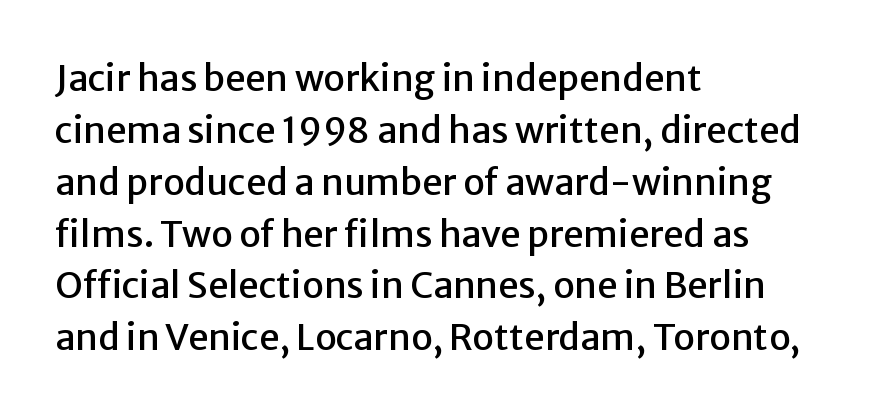
{"serif": "no", "italic": "no", "width": "normal", "stroke_contrast": "low", "x_height": "medium", "monospaced": "no", "underline": "no", "align": "left", "line_spacing": "normal", "line_spacing_ratio": 1.44, "letter_spacing": "normal", "letter_spacing_em": 0.0, "glyph_px": 36}
